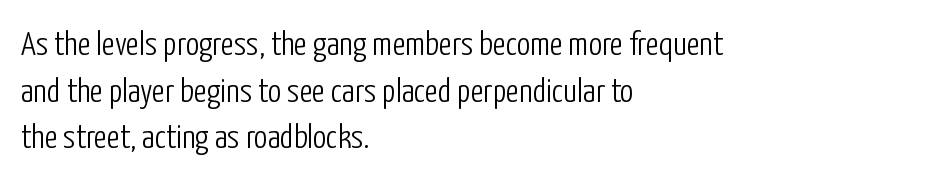
The image shows 34 px light, condensed sans-serif type, upright; set left-aligned, normal line spacing (1.37x), normal letter spacing, not underlined; low stroke contrast and a medium x-height.
